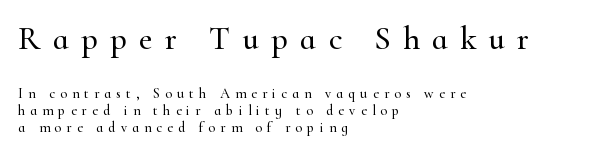
The image shows 33 px serif type, upright; set left-aligned, line spacing 1.23x, unusually wide letter spacing (+0.37 em), not underlined; the first (top) block is 2.36x larger; high stroke contrast and a small x-height.
